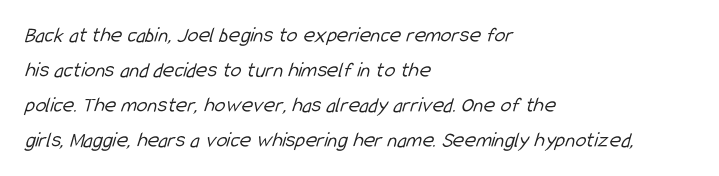
Q: Is the text bold? A: No.
Q: Is the text underlined? A: No.
Q: How is the paragraph aligned? A: Left-aligned.
Q: Is the spacing between letters normal or unusually wide? A: Normal.
Q: Is the spacing between lines tight, normal or loose? A: Normal.
